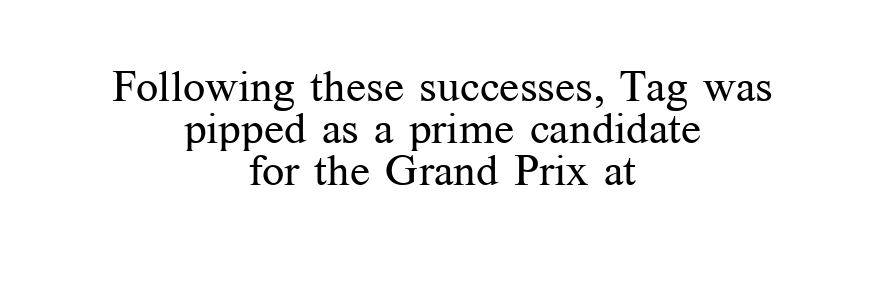
This sample uses an upright cut, with every glyph sitting square on the baseline. The passage shown is not underscored anywhere. Typeset on center — no edge is straight. This sample trades vertical openness for compactness between lines.
